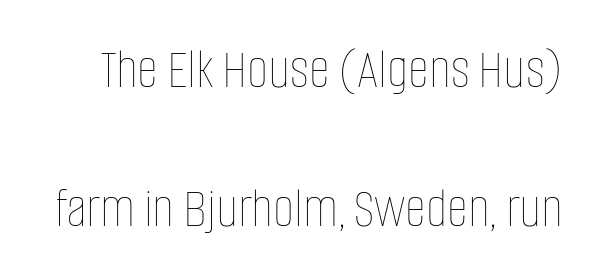
Q: Is the text bold? A: No.
Q: Is the text italic (slanted)? A: No, it is upright.
Q: Is the text underlined? A: No.
Q: Is the spacing between letters normal or unusually wide? A: Normal.
Q: Is the spacing between lines tight, normal or loose? A: Loose.
Q: Width (condensed, normal, or wide)? A: Condensed.
Q: Stroke contrast? A: Low.
Q: x-height? A: Large.
Q: Monospaced? A: No.
